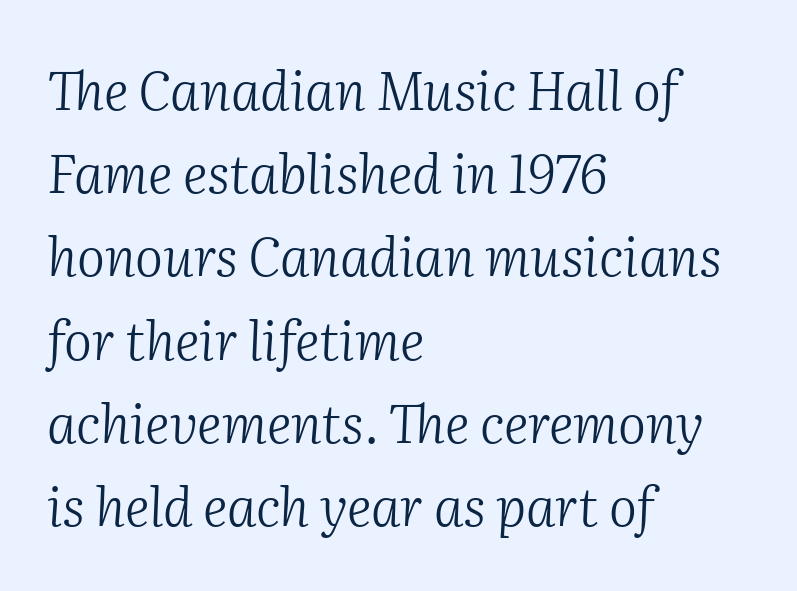
The image shows 53 px light serif type, italic (leaning right); set left-aligned, normal line spacing (1.57x), normal letter spacing, not underlined; medium stroke contrast and a medium x-height.
